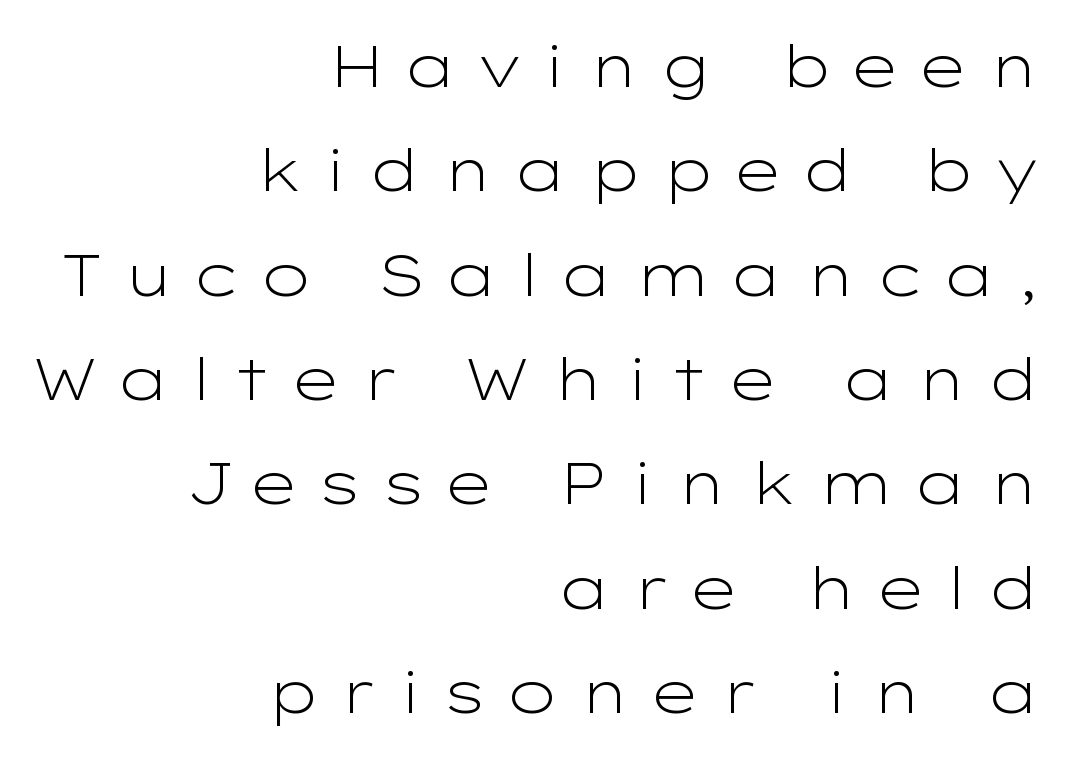
{"serif": "no", "italic": "no", "bold": "no", "weight": "light", "width": "wide", "stroke_contrast": "low", "x_height": "medium", "monospaced": "no", "underline": "no", "align": "right", "line_spacing_ratio": 1.83, "letter_spacing": "wide", "letter_spacing_em": 0.31, "glyph_px": 57}
